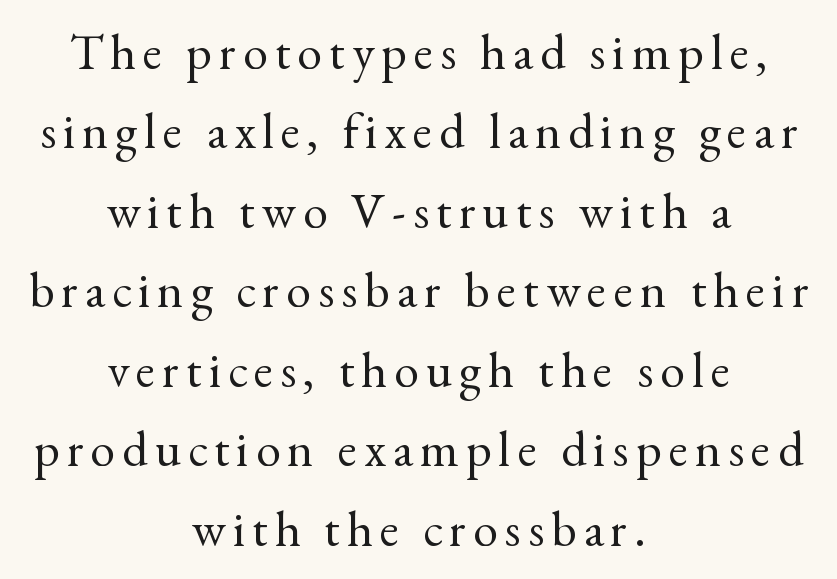
Q: Is the text bold? A: No.
Q: Is the text italic (slanted)? A: No, it is upright.
Q: Is the typeface a serif or a sans-serif typeface? A: Serif.
Q: Is the text underlined? A: No.
Q: How is the paragraph aligned? A: Centered.
Q: Is the spacing between lines tight, normal or loose? A: Normal.
Q: Width (condensed, normal, or wide)? A: Normal.
Q: x-height? A: Small.
Q: Monospaced? A: No.
